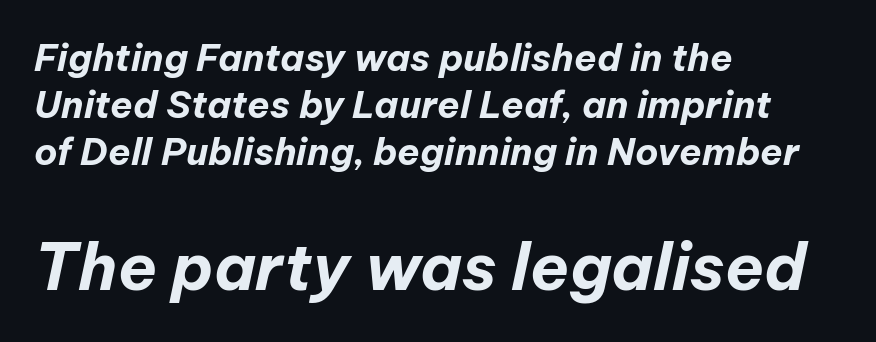
{"italic": "yes", "lean": "right", "slant_degrees": 12, "bold": "yes", "weight": "bold", "width": "normal", "stroke_contrast": "low", "x_height": "medium", "monospaced": "no", "underline": "no", "align": "left", "line_spacing": "normal", "line_spacing_ratio": 1.27, "letter_spacing": "normal", "letter_spacing_em": 0.0, "larger_block": "second", "size_ratio": 1.73, "glyph_px": 64}
